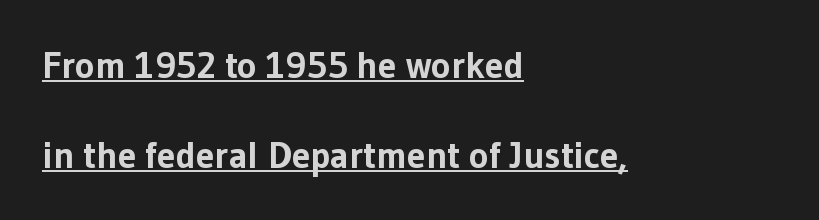
The image shows 37 px bold sans-serif type, upright; set left-aligned, loose line spacing (2.43x), normal letter spacing, underlined; low stroke contrast and a medium x-height.
